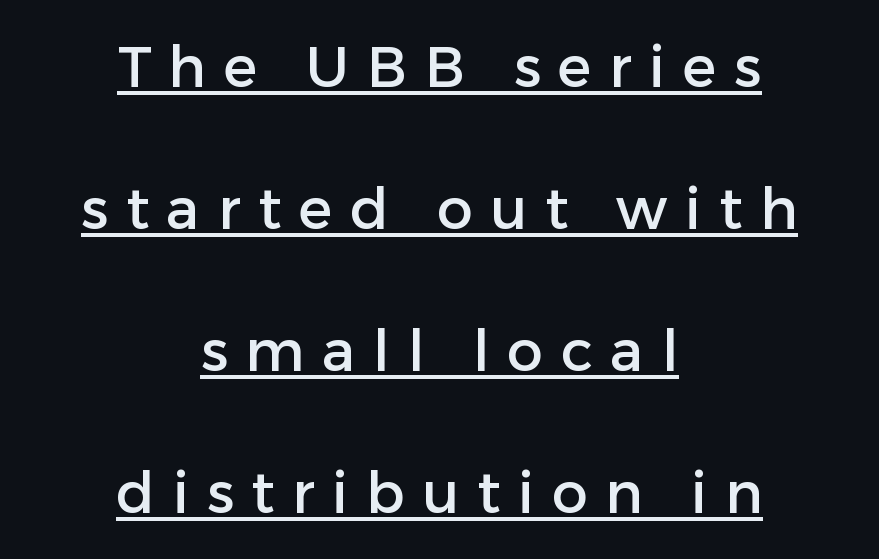
The image shows 57 px sans-serif type, upright; set centered, loose line spacing (2.49x), unusually wide letter spacing (+0.31 em), underlined; low stroke contrast and a medium x-height.
